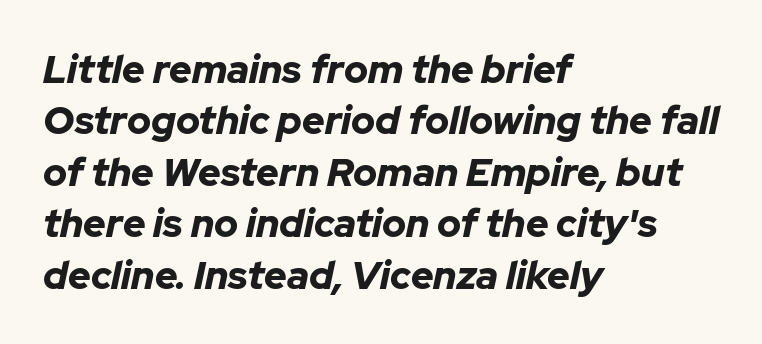
The text block is weighted toward the left margin, trailing off unevenly rightward. The letters are bold, with thick, heavy strokes. Here the glyphs are tracked normally, forming tight word shapes. These lines sit exactly where default settings would place them. Do the characters align in a grid? No, the font is proportional. The typography opts for an oblique posture over an upright one.
